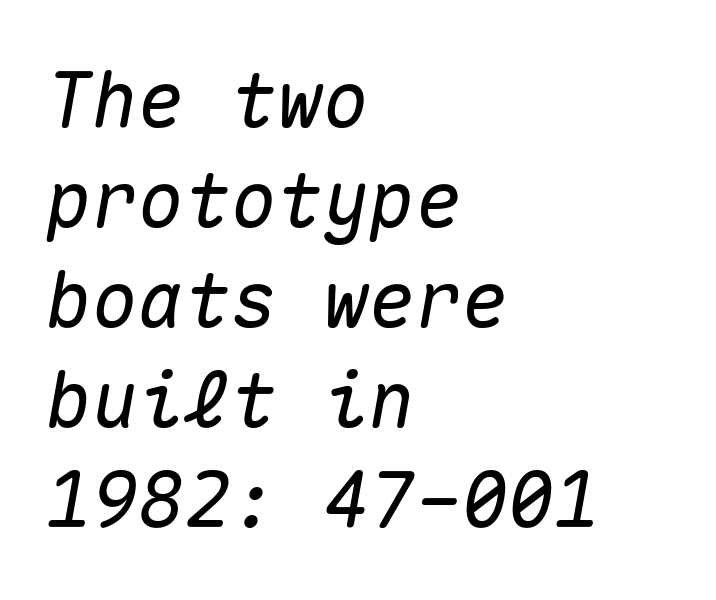
The image shows 77 px text type, italic (leaning right), monospaced; set left-aligned, normal line spacing (1.3x), normal letter spacing, not underlined; medium stroke contrast and a medium x-height.
